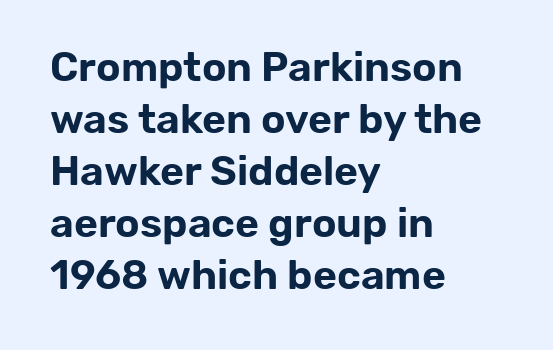
Lines of text with bare space underneath. Spacing verdict: proportional, widths tailored to each character. What's the leading like? Ordinary, nothing unusual. The font family rendered here belongs to the sans-serif group. Does the copy run flush right? No — it runs flush left.
